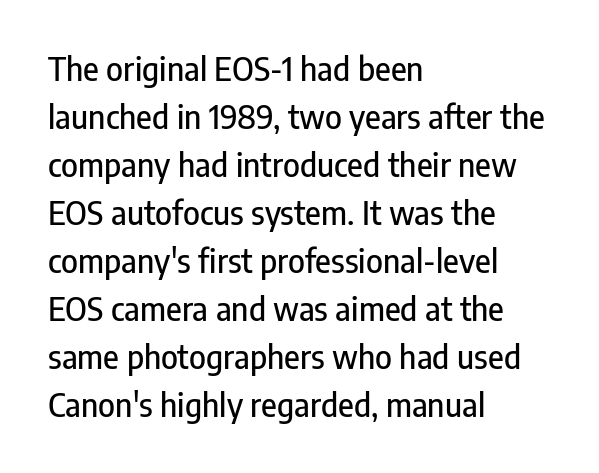
The image shows 32 px condensed sans-serif type, upright; set left-aligned, normal line spacing (1.5x), normal letter spacing, not underlined; low stroke contrast and a medium x-height.
